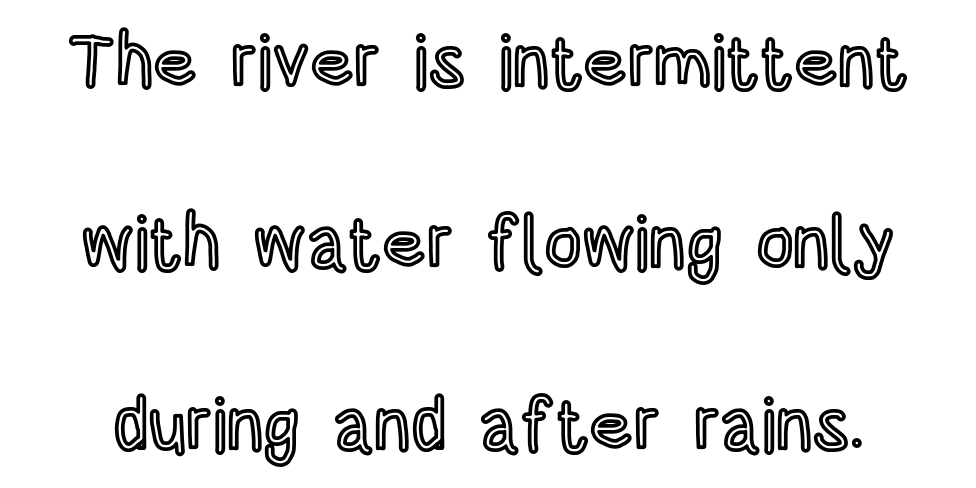
The image shows 74 px condensed type, upright; set loose line spacing (2.45x), normal letter spacing, not underlined; a large x-height.
